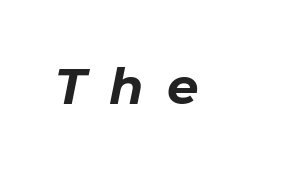
Type without underlining. Heft: maximum for text — a bold. The gaps between neighbouring characters are conspicuously large. You could not count columns in this text — the font is proportionally spaced.
